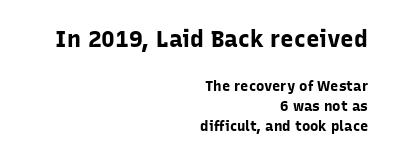
{"italic": "no", "bold": "yes", "underline": "no", "align": "right", "line_spacing": "normal", "line_spacing_ratio": 1.44, "letter_spacing": "normal", "letter_spacing_em": 0.0, "larger_block": "first", "size_ratio": 1.64, "glyph_px": 23}
